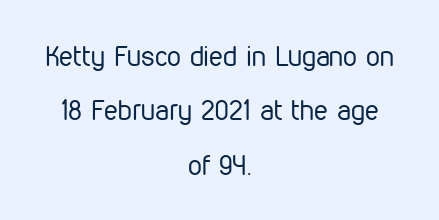
Q: Is the text bold? A: No.
Q: Is the text italic (slanted)? A: No, it is upright.
Q: Is the typeface a serif or a sans-serif typeface? A: Sans-serif.
Q: Is the text underlined? A: No.
Q: How is the paragraph aligned? A: Centered.
Q: Is the spacing between letters normal or unusually wide? A: Normal.
Q: Is the spacing between lines tight, normal or loose? A: Loose.
Q: Width (condensed, normal, or wide)? A: Condensed.
Q: Stroke contrast? A: Low.
Q: x-height? A: Medium.
Q: Monospaced? A: No.
